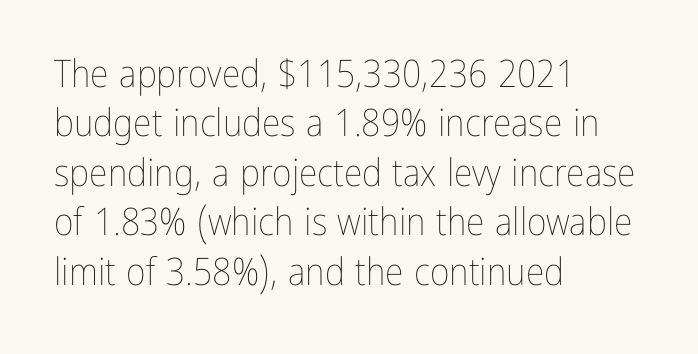
The rendering uses natural spacing where letterforms have individual widths. Vertical stems look standard width or narrower in stroke. Is there much room between lines? A standard amount, neither cramped nor airy. Layout note: lines flush left. When letters stand straight like this, we call the style roman or upright. The tracking reads as untouched default to a designer's eye.
